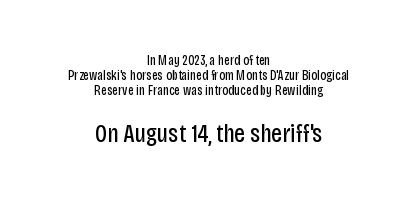
{"italic": "no", "bold": "no", "underline": "no", "align": "center", "line_spacing": "tight", "line_spacing_ratio": 1.07, "letter_spacing": "normal", "letter_spacing_em": 0.0, "larger_block": "second", "size_ratio": 1.86, "glyph_px": 26}
